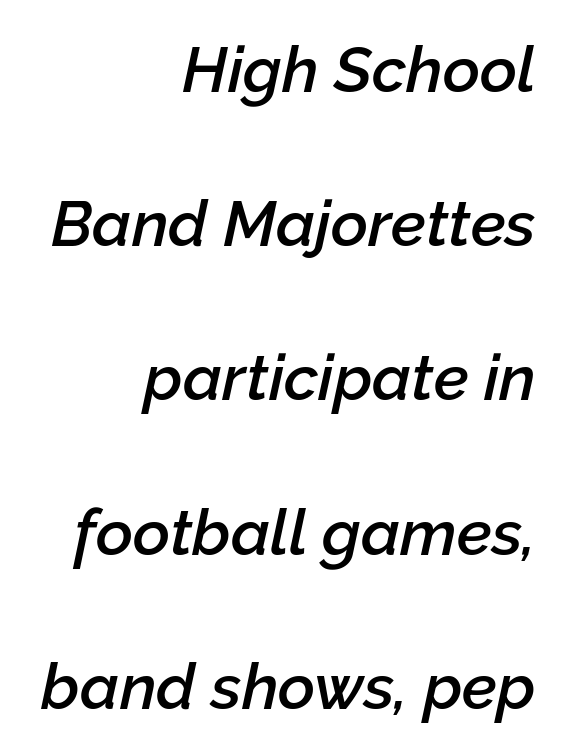
{"italic": "yes", "lean": "right", "slant_degrees": 12, "bold": "semi", "weight": "semibold", "width": "normal", "stroke_contrast": "low", "x_height": "medium", "monospaced": "no", "underline": "no", "align": "right", "line_spacing": "loose", "line_spacing_ratio": 2.41, "letter_spacing": "normal", "letter_spacing_em": 0.0, "glyph_px": 64}
